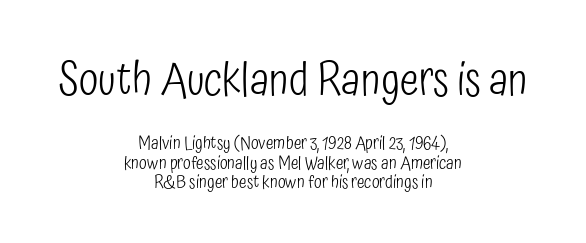
Q: Is the text bold? A: No.
Q: Is the text italic (slanted)? A: No, it is upright.
Q: Is the typeface a serif or a sans-serif typeface? A: Sans-serif.
Q: Is the text underlined? A: No.
Q: How is the paragraph aligned? A: Centered.
Q: Is the spacing between letters normal or unusually wide? A: Normal.
Q: Is the spacing between lines tight, normal or loose? A: Tight.
Q: Which block of text is set in a larger size, the first (top) or the second (bottom)? A: The first (top) one.
Q: Width (condensed, normal, or wide)? A: Condensed.
Q: Stroke contrast? A: Low.
Q: x-height? A: Medium.
Q: Monospaced? A: No.
